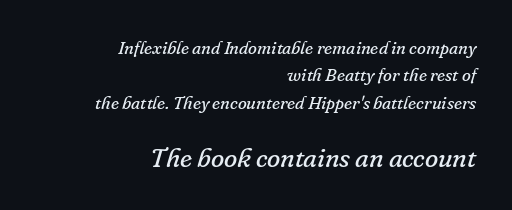
The image shows 27 px text type, italic (leaning right); set right-aligned, normal line spacing (1.52x), normal letter spacing, not underlined; the second (bottom) block is 1.5x larger.
